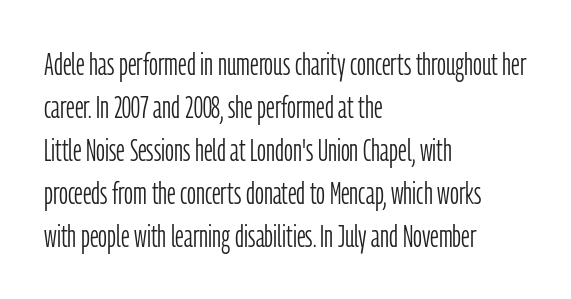
The image shows 31 px light, condensed sans-serif type, upright; set left-aligned, normal line spacing (1.39x), normal letter spacing, not underlined; low stroke contrast and a medium x-height.
